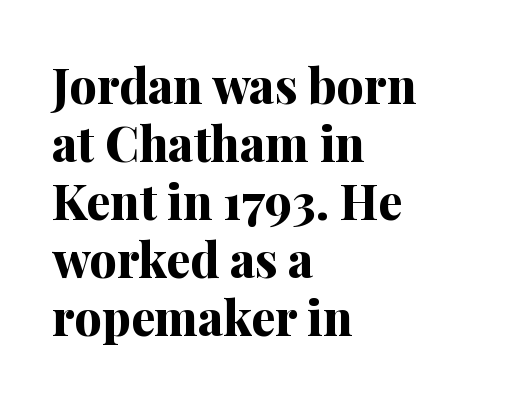
Letters rest on an invisible, unmarked baseline. The axis of the letterforms is exactly vertical. Typesetter's note: full bold, strokes at maximum text heaviness. Character widths vary here, with narrow letters taking less room than wide ones.
